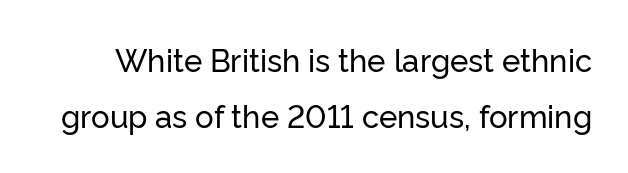
{"serif": "no", "italic": "no", "width": "normal", "stroke_contrast": "low", "x_height": "medium", "monospaced": "no", "underline": "no", "line_spacing_ratio": 1.82, "letter_spacing": "normal", "letter_spacing_em": 0.0, "glyph_px": 31}
